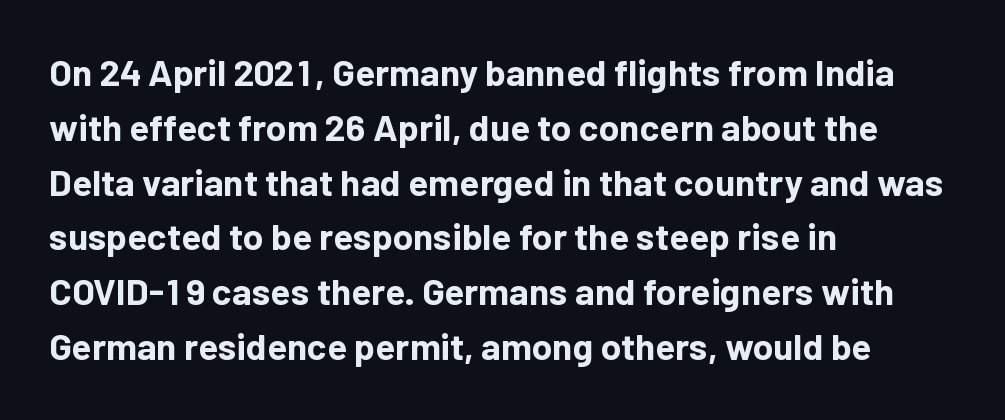
The image shows 37 px bold sans-serif type, upright; set left-aligned, normal line spacing (1.48x), normal letter spacing, not underlined; low stroke contrast and a medium x-height.
